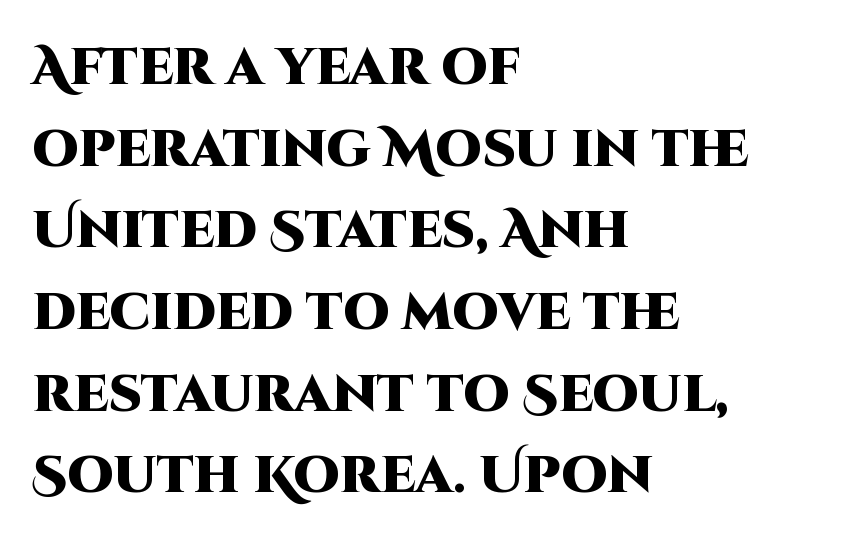
{"serif": "no", "italic": "no", "bold": "yes", "weight": "heavy", "width": "normal", "stroke_contrast": "high", "x_height": "large", "monospaced": "no", "underline": "no", "align": "left", "line_spacing": "normal", "line_spacing_ratio": 1.57, "letter_spacing": "normal", "letter_spacing_em": 0.0, "glyph_px": 52}
